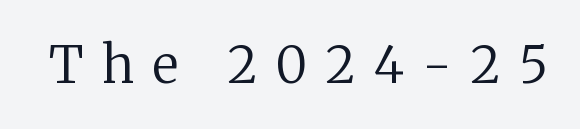
Q: Is the text bold? A: No.
Q: Is the text italic (slanted)? A: No, it is upright.
Q: Is the typeface a serif or a sans-serif typeface? A: Serif.
Q: Is the text underlined? A: No.
Q: Is the spacing between letters normal or unusually wide? A: Unusually wide.
Q: Width (condensed, normal, or wide)? A: Normal.
Q: Stroke contrast? A: Low.
Q: x-height? A: Medium.
Q: Monospaced? A: No.
